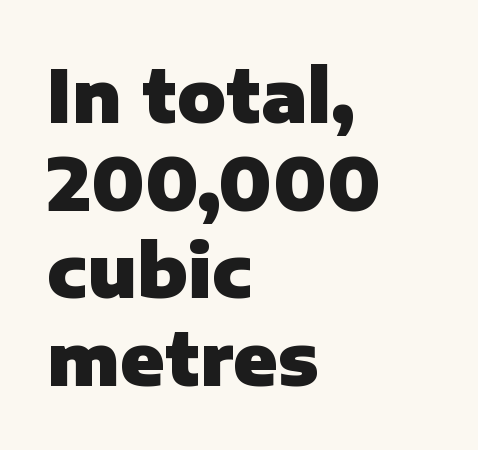
The image shows 73 px heavy sans-serif type, upright; set left-aligned, line spacing 1.2x, normal letter spacing, not underlined; low stroke contrast and a medium x-height.
